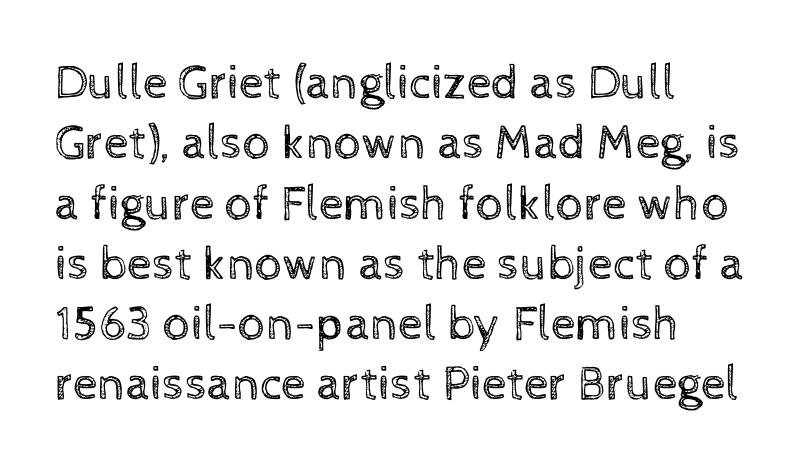
Descenders are the only things crossing below the line. Do the characters align in a grid? No, the font is proportional. Vertical strokes here are truly vertical. Caption: multi-line text, flush left, ragged right.
